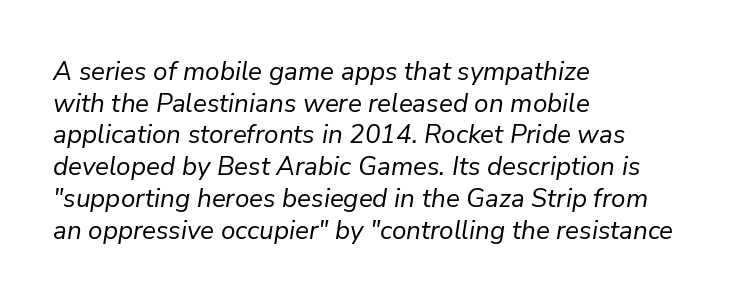
Q: Is the text bold? A: No.
Q: Is the text italic (slanted)? A: Yes, it leans right by about 9 degrees.
Q: Is the text underlined? A: No.
Q: How is the paragraph aligned? A: Left-aligned.
Q: Is the spacing between letters normal or unusually wide? A: Normal.
